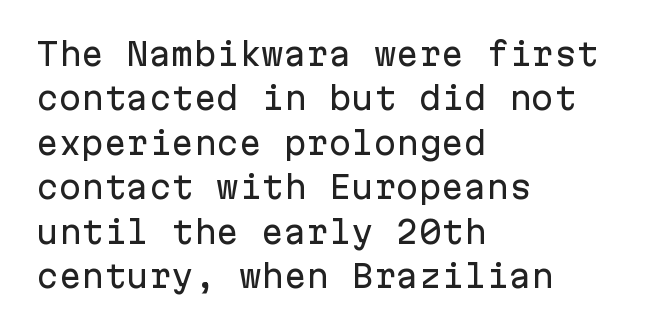
The image shows 30 px sans-serif type, upright, monospaced; set left-aligned, normal line spacing (1.48x), normal letter spacing, not underlined; low stroke contrast and a medium x-height.
